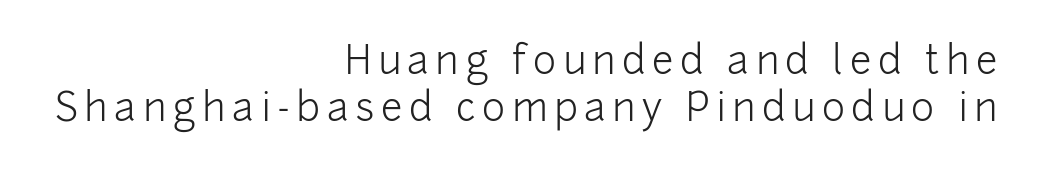
Varying glyph widths throughout — classic text-font behaviour. This is roman type, the default non-slanted kind. The baseline area is clear. The passage shown is typeset with a sans-serif family. Layout note: lines flush right.
